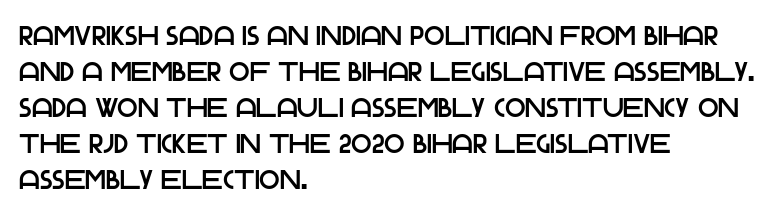
Q: Is the text italic (slanted)? A: No, it is upright.
Q: Is the text underlined? A: No.
Q: How is the paragraph aligned? A: Left-aligned.
Q: Is the spacing between letters normal or unusually wide? A: Normal.
Q: Is the spacing between lines tight, normal or loose? A: Normal.
